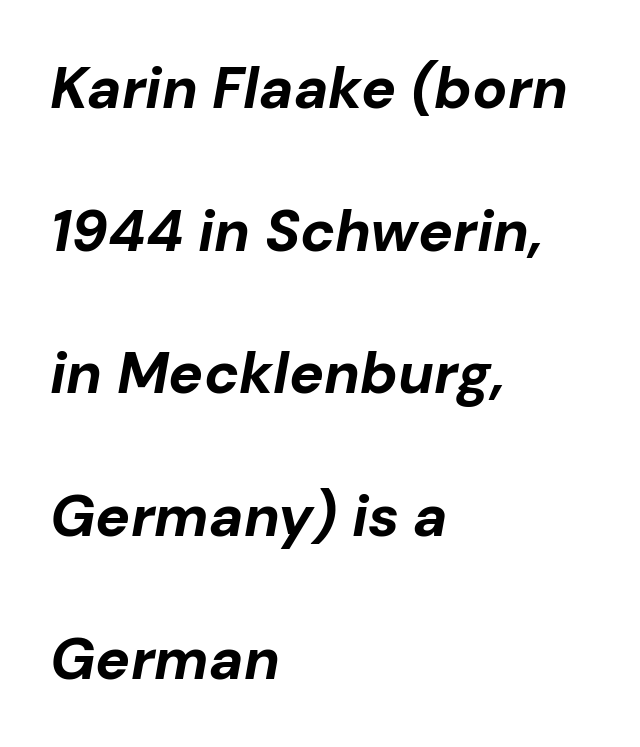
{"italic": "yes", "lean": "right", "slant_degrees": 10, "bold": "yes", "weight": "bold", "width": "normal", "stroke_contrast": "low", "x_height": "medium", "monospaced": "no", "underline": "no", "align": "left", "line_spacing": "loose", "line_spacing_ratio": 2.46, "letter_spacing": "normal", "letter_spacing_em": 0.0, "glyph_px": 58}
